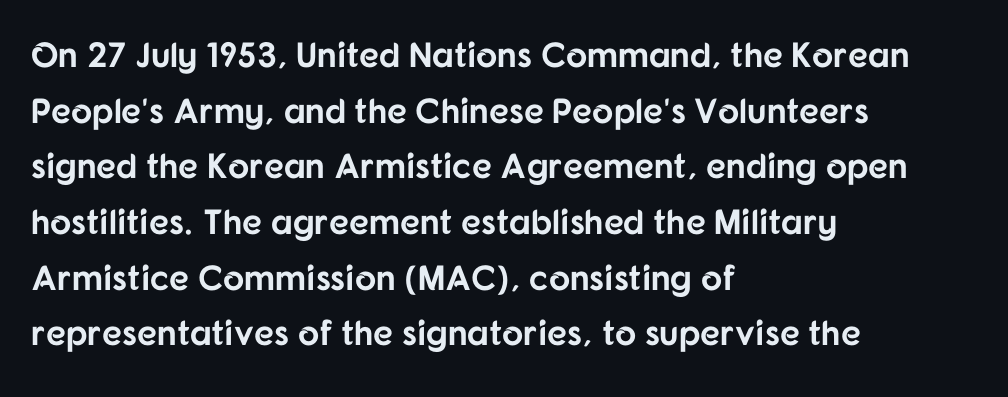
Q: Is the text bold? A: Yes.
Q: Is the text italic (slanted)? A: No, it is upright.
Q: Is the typeface a serif or a sans-serif typeface? A: Sans-serif.
Q: Is the text underlined? A: No.
Q: How is the paragraph aligned? A: Left-aligned.
Q: Is the spacing between letters normal or unusually wide? A: Normal.
Q: Is the spacing between lines tight, normal or loose? A: Normal.
Q: Width (condensed, normal, or wide)? A: Normal.
Q: Stroke contrast? A: Low.
Q: x-height? A: Medium.
Q: Monospaced? A: No.
